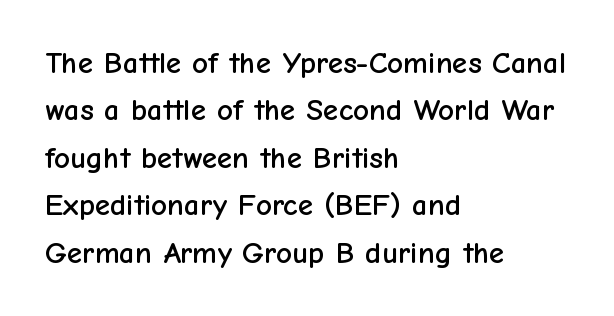
{"serif": "no", "italic": "no", "width": "normal", "stroke_contrast": "low", "x_height": "medium", "monospaced": "no", "underline": "no", "align": "left", "line_spacing": "normal", "line_spacing_ratio": 1.53, "letter_spacing": "normal", "letter_spacing_em": 0.0, "glyph_px": 31}
